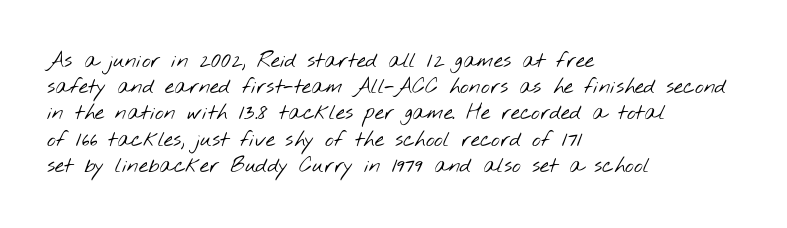
{"bold": "no", "underline": "no", "align": "left", "line_spacing": "normal", "line_spacing_ratio": 1.25, "letter_spacing": "normal", "letter_spacing_em": 0.0, "glyph_px": 21}
